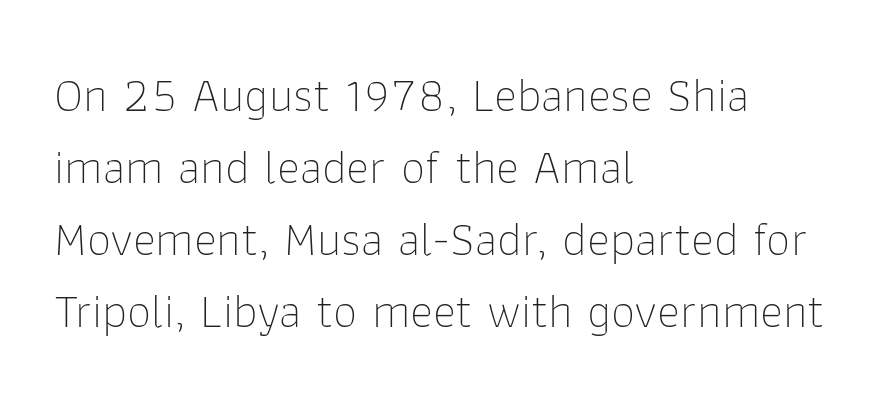
These lines are rendered in a variable-pitch font. The leading is moderate, giving the passage an even texture. No letter is thick-stroked: the sample isn't bold. Does the copy run flush right? No — it runs flush left. These lines keep a tight, regular rhythm from letter to letter. Nothing sits at the stroke ends, so this counts as sans-serif.
